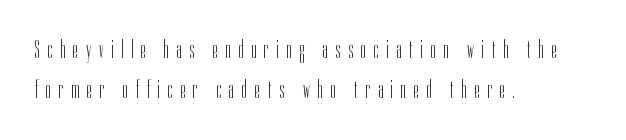
{"italic": "no", "bold": "no", "underline": "no", "align": "left", "line_spacing": "normal", "line_spacing_ratio": 1.55, "letter_spacing": "wide", "letter_spacing_em": 0.3, "glyph_px": 26}
